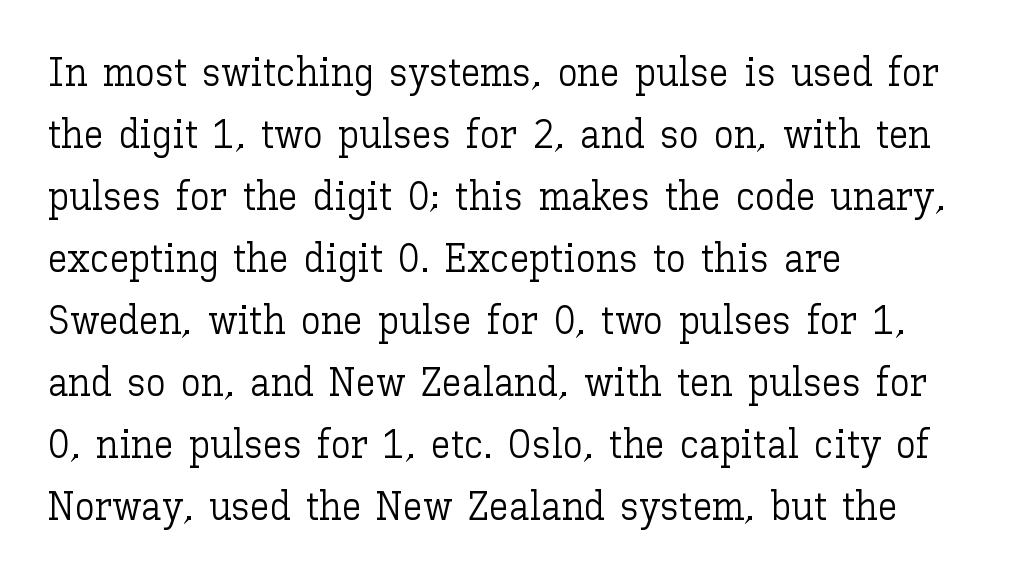
Q: Is the text bold? A: No.
Q: Is the text italic (slanted)? A: No, it is upright.
Q: Is the text underlined? A: No.
Q: How is the paragraph aligned? A: Left-aligned.
Q: Is the spacing between letters normal or unusually wide? A: Normal.
Q: Is the spacing between lines tight, normal or loose? A: Normal.
Q: Width (condensed, normal, or wide)? A: Normal.
Q: Stroke contrast? A: Low.
Q: x-height? A: Medium.
Q: Monospaced? A: No.
